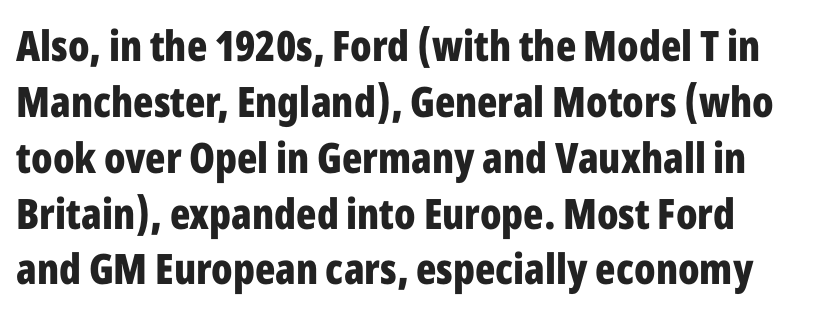
The image shows 42 px bold, condensed sans-serif type, upright; set normal line spacing (1.33x), normal letter spacing, not underlined; low stroke contrast and a medium x-height.
